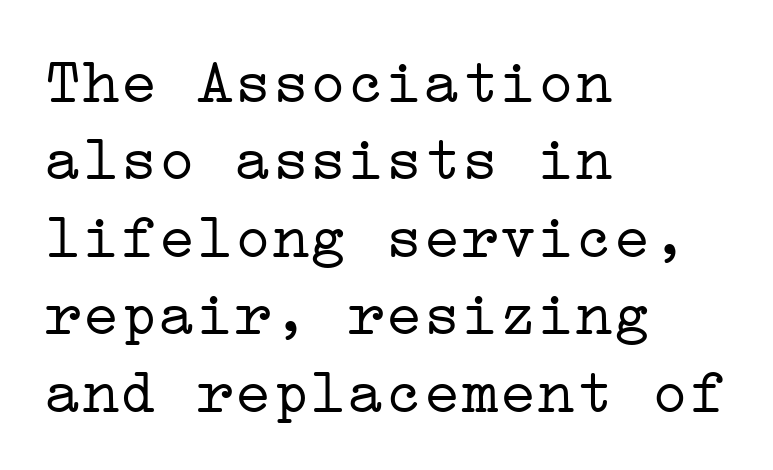
The letterforms sit shoulder to shoulder at normal distance. Classification — serif. Posture: vertical. Has an underline been added? It has not.
